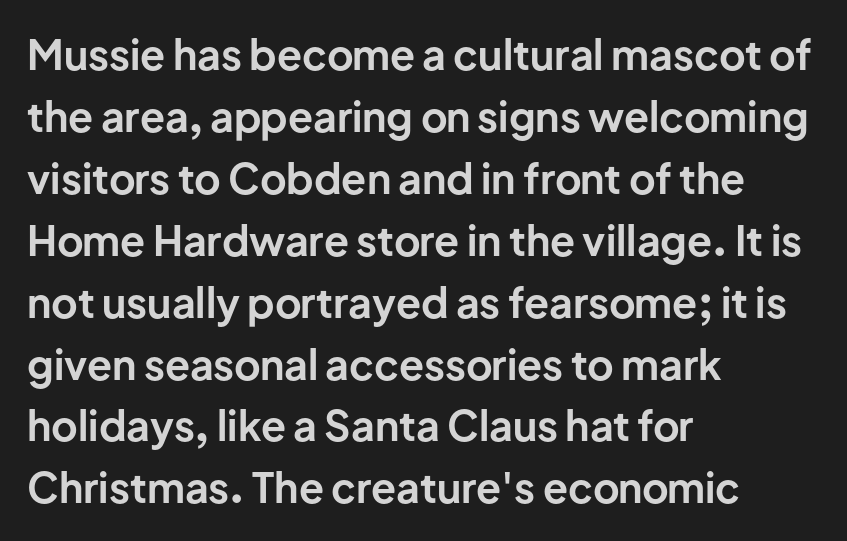
{"serif": "no", "italic": "no", "bold": "yes", "weight": "bold", "width": "normal", "stroke_contrast": "low", "x_height": "medium", "monospaced": "no", "underline": "no", "align": "left", "line_spacing": "normal", "line_spacing_ratio": 1.51, "letter_spacing": "normal", "letter_spacing_em": 0.0, "glyph_px": 41}
